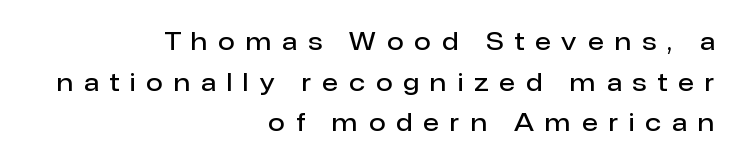
Q: Is the text bold? A: Semi-bold.
Q: Is the text italic (slanted)? A: No, it is upright.
Q: Is the text underlined? A: No.
Q: How is the paragraph aligned? A: Right-aligned.
Q: Is the spacing between letters normal or unusually wide? A: Unusually wide.
Q: Is the spacing between lines tight, normal or loose? A: Normal.
